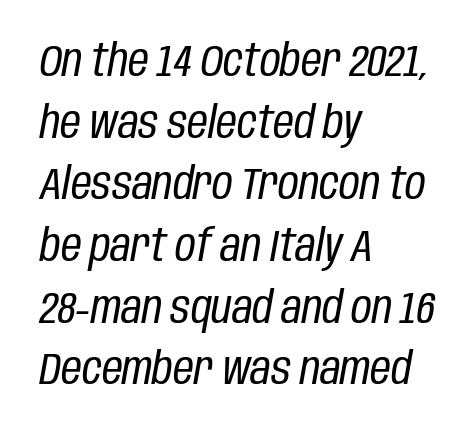
Just letters on the line, the space beneath them empty. Italic: yes, the glyphs are oblique. The type is set solid horizontally, with unmodified tracking. Line spacing here is normal. Bold? No — there's no thickening of the strokes. The ragged edge is on the right, which tells us the setting is flush left.
